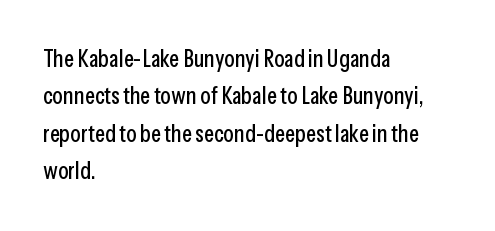
{"italic": "no", "underline": "no", "align": "left", "line_spacing": "normal", "line_spacing_ratio": 1.56, "letter_spacing": "normal", "letter_spacing_em": 0.0, "glyph_px": 24}
